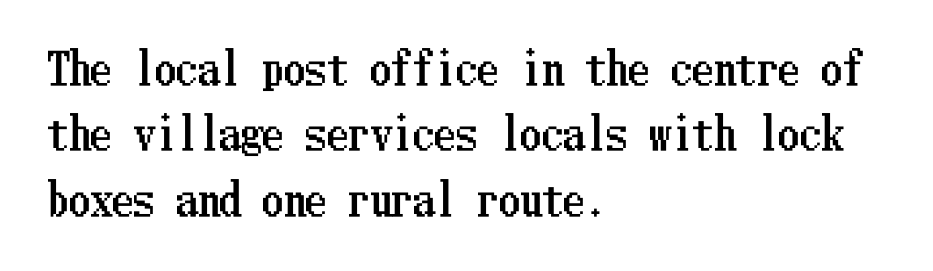
The image shows 43 px condensed type, upright; set left-aligned, normal line spacing (1.52x), normal letter spacing, not underlined; low stroke contrast and a medium x-height.
